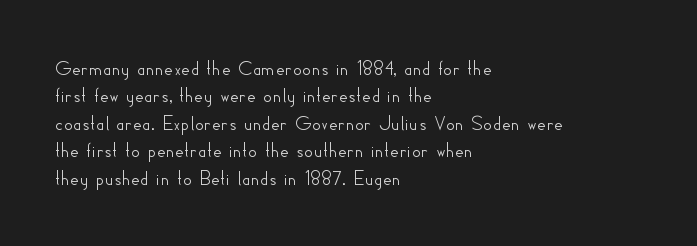
Letter spacing: default. Words float on clear page, feet unadorned. Every stem runs plumb, perpendicular to the baseline. Is there much room between lines? A standard amount, neither cramped nor airy. Reading down the block, your eye returns to a fixed left position each line.
